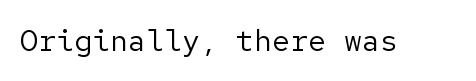
{"serif": "no", "italic": "no", "bold": "no", "weight": "regular", "width": "normal", "stroke_contrast": "low", "x_height": "medium", "underline": "no", "letter_spacing": "normal", "letter_spacing_em": 0.0, "glyph_px": 30}
